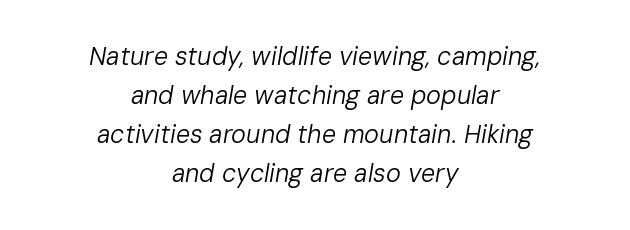
Lines of text with bare space underneath. If you drew a line through each stem, it would be angled. Words appear dense and cohesive because spacing is normal. Regarding leading, the lines here are spaced in the standard way. If you folded the block vertically in half, each line would mirror itself in length.
